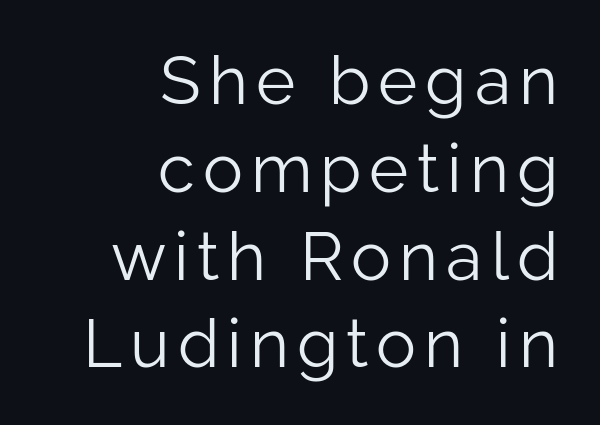
{"serif": "no", "italic": "no", "bold": "no", "weight": "light", "width": "normal", "stroke_contrast": "low", "x_height": "medium", "monospaced": "no", "underline": "no", "align": "right", "line_spacing": "normal", "line_spacing_ratio": 1.31, "glyph_px": 67}
